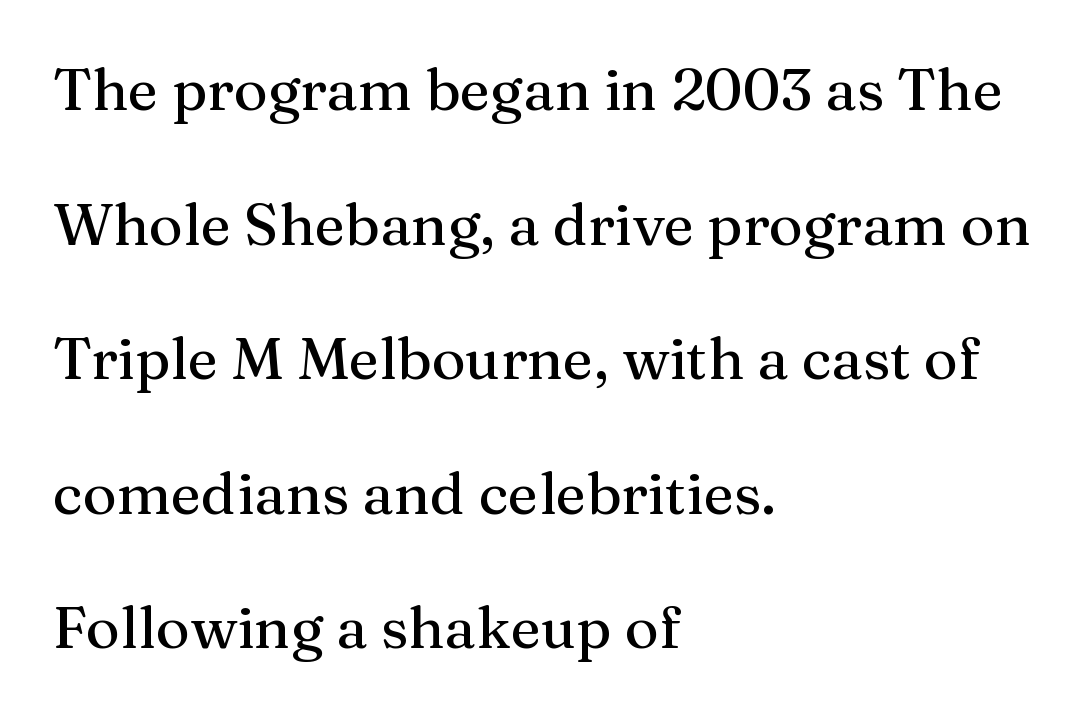
The image shows 58 px serif type, upright; set left-aligned, loose line spacing (2.32x), normal letter spacing, not underlined; medium stroke contrast and a medium x-height.
